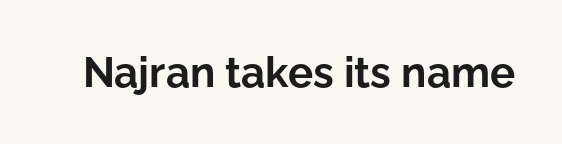
Q: Is the text bold? A: Yes.
Q: Is the text italic (slanted)? A: No, it is upright.
Q: Is the typeface a serif or a sans-serif typeface? A: Sans-serif.
Q: Is the text underlined? A: No.
Q: Is the spacing between letters normal or unusually wide? A: Normal.
Q: Width (condensed, normal, or wide)? A: Normal.
Q: Stroke contrast? A: Low.
Q: x-height? A: Medium.
Q: Monospaced? A: No.
